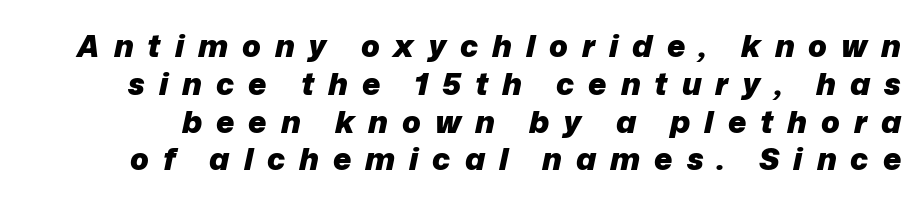
Q: Is the text bold? A: Yes.
Q: Is the text italic (slanted)? A: Yes, it leans right by about 12 degrees.
Q: Is the text underlined? A: No.
Q: Is the spacing between letters normal or unusually wide? A: Unusually wide.
Q: Width (condensed, normal, or wide)? A: Normal.
Q: Stroke contrast? A: Low.
Q: x-height? A: Medium.
Q: Monospaced? A: No.
